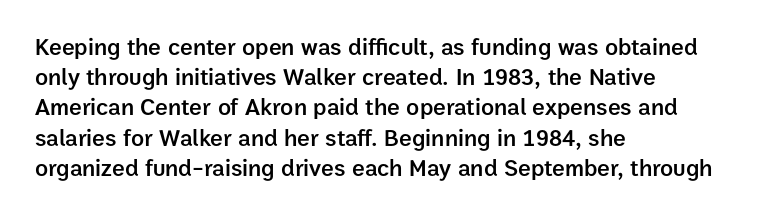
Q: Is the text bold? A: Semi-bold.
Q: Is the text italic (slanted)? A: No, it is upright.
Q: Is the text underlined? A: No.
Q: How is the paragraph aligned? A: Left-aligned.
Q: Is the spacing between letters normal or unusually wide? A: Normal.
Q: Is the spacing between lines tight, normal or loose? A: Normal.
